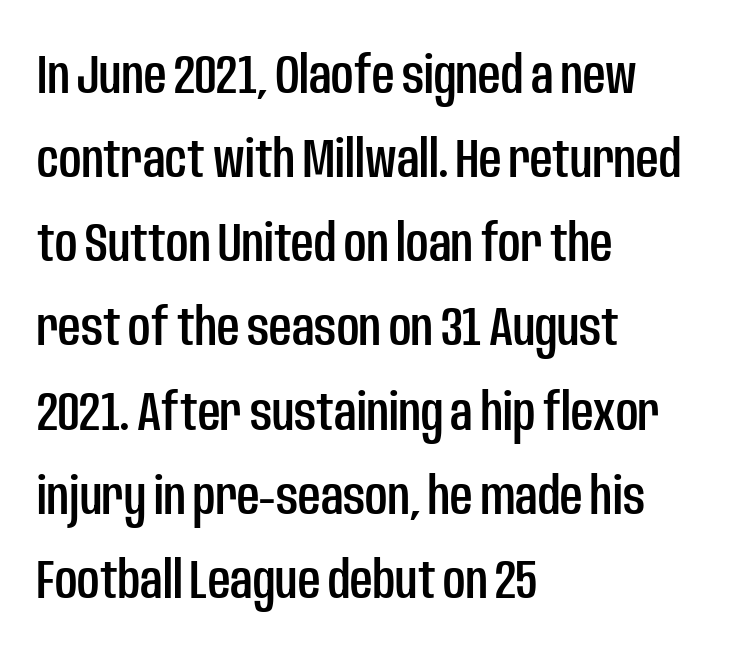
The image shows 55 px condensed sans-serif type, upright; set left-aligned, normal line spacing (1.53x), normal letter spacing, not underlined; low stroke contrast and a large x-height.
